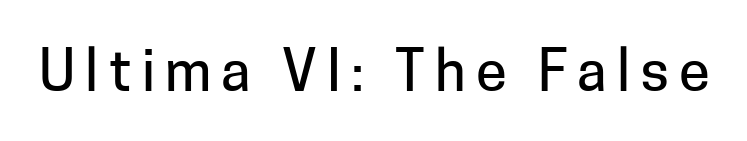
Q: Is the text italic (slanted)? A: No, it is upright.
Q: Is the typeface a serif or a sans-serif typeface? A: Sans-serif.
Q: Is the text underlined? A: No.
Q: Width (condensed, normal, or wide)? A: Normal.
Q: Stroke contrast? A: Low.
Q: x-height? A: Medium.
Q: Monospaced? A: No.
